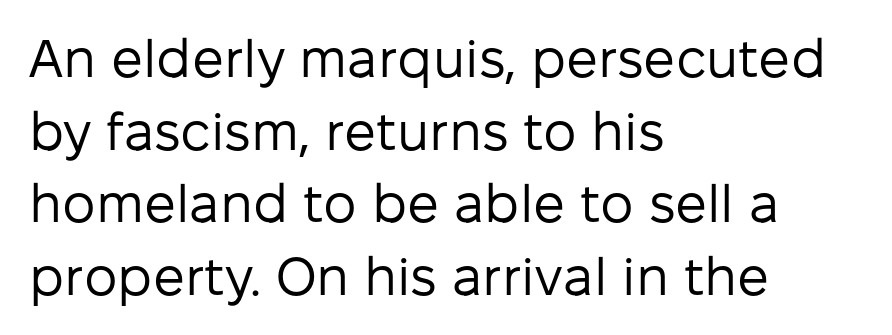
The image shows 53 px regular-weight sans-serif type, upright; set left-aligned, normal line spacing (1.37x), normal letter spacing, not underlined; low stroke contrast and a medium x-height.
